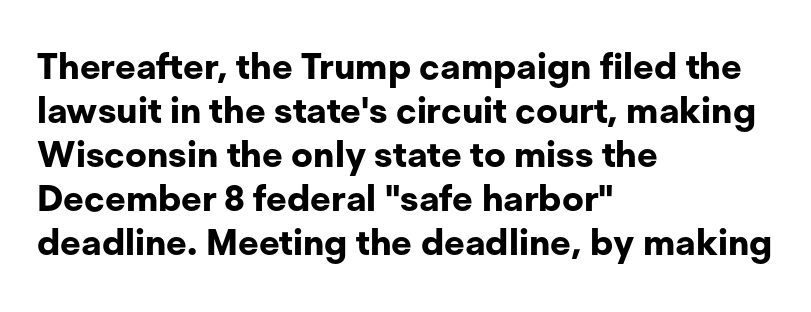
{"serif": "no", "italic": "no", "bold": "yes", "weight": "bold", "width": "normal", "stroke_contrast": "low", "x_height": "medium", "monospaced": "no", "underline": "no", "align": "left", "line_spacing_ratio": 1.22, "letter_spacing": "normal", "letter_spacing_em": 0.0, "glyph_px": 36}
